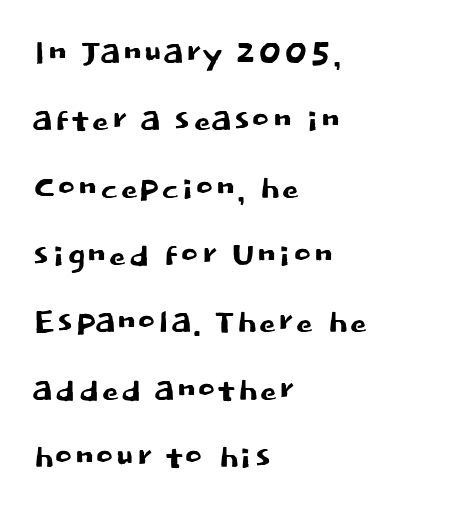
Stroke terminals: plain, sans-serif. How are the letters spaced? Ordinarily, with no added tracking. Beneath every word, the page is bare. Layout note: lines flush left. Baseline-to-baseline distance is the conventional proportion of letter height.
